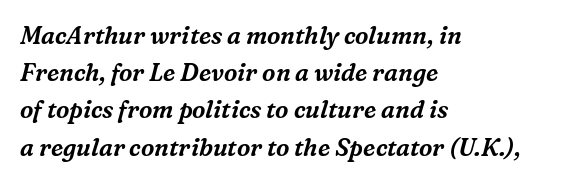
{"italic": "yes", "lean": "right", "slant_degrees": 16, "underline": "no", "align": "left", "line_spacing": "normal", "line_spacing_ratio": 1.55, "letter_spacing": "normal", "letter_spacing_em": 0.0, "glyph_px": 24}
